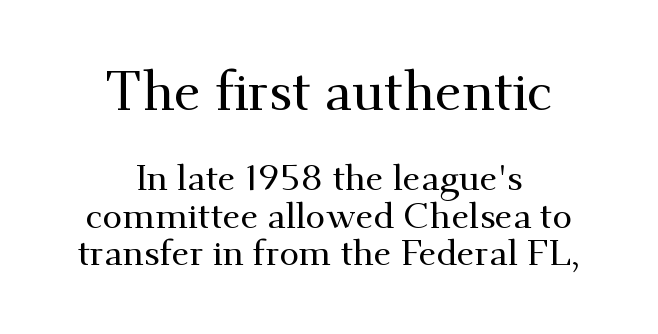
A typesetter would call this zero additional tracking. A serif font was chosen for this passage. Upright lettering throughout. Summary of vertical rhythm: compact, with narrow interline spacing. Do the characters align in a grid? No, the font is proportional.
